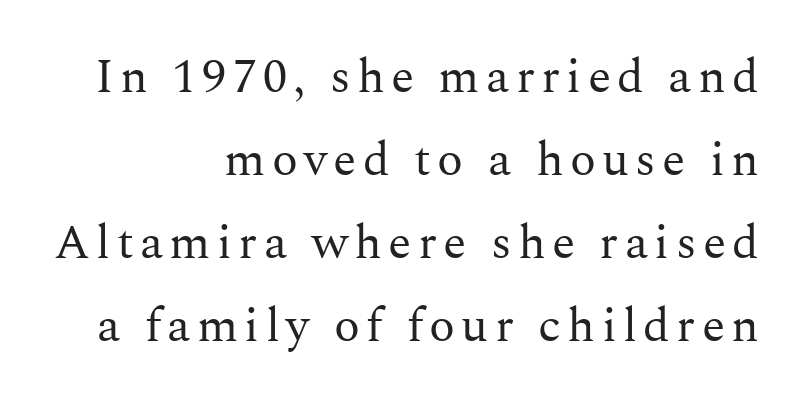
Italic? Not at all — the glyphs are vertical. The strip under each line holds only bare page. The strokes are not fattened; the text isn't bold. A typesetter would call this proportional, since set widths differ per character.
